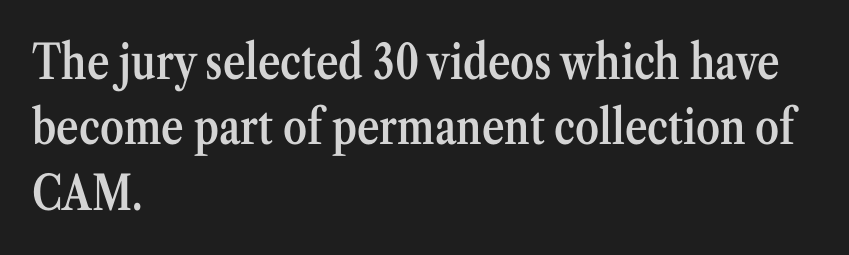
The foot of each line stays bare and open. The rendering anchors every line to the left-hand side. Does extra space separate the letters? No, they use regular spacing. These lines sit exactly where default settings would place them.
